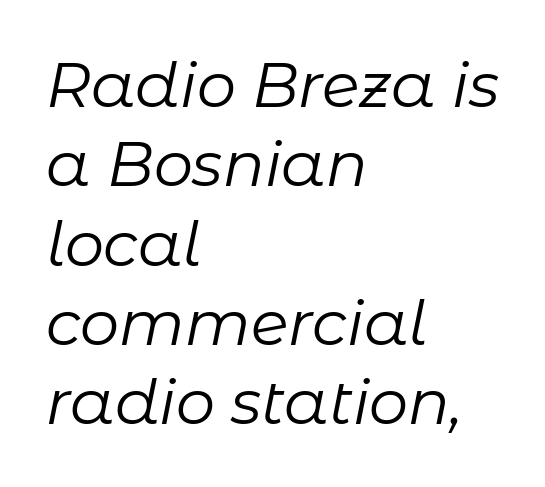
Heft: none added — not bold. A typesetter would call this zero additional tracking. The space beneath each line is pristine and unruled. In CSS terms this would be text-align: left. Observe the lean: these are italic letterforms. Honestly, the row spacing looks completely unremarkable.
